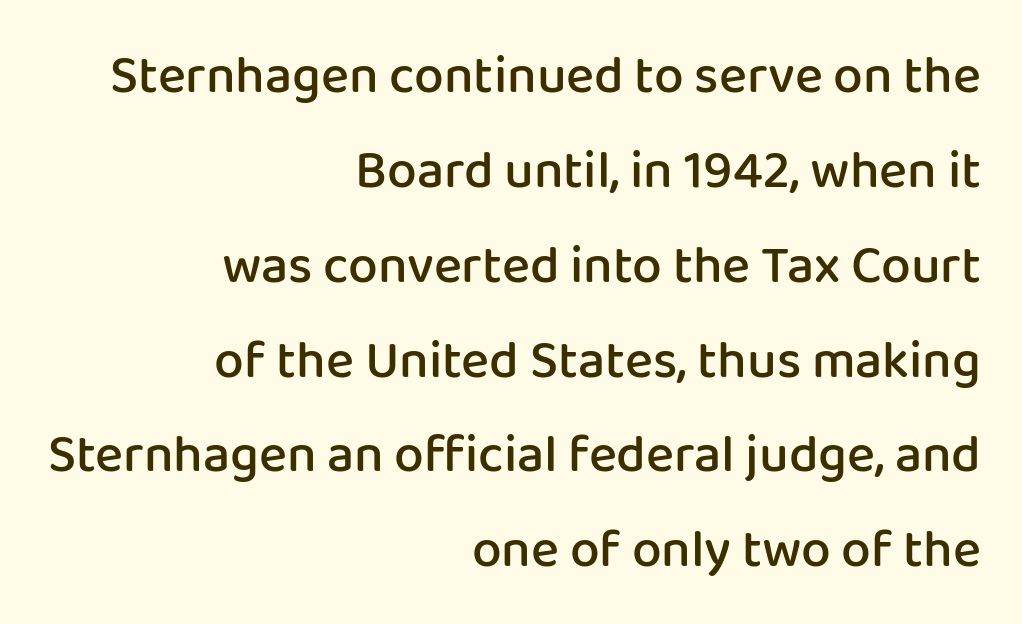
Vertical strokes here are truly vertical. Classification — sans serif. Short and long lines alike share a common ending point at right. The space beneath each line is pristine and unruled.
